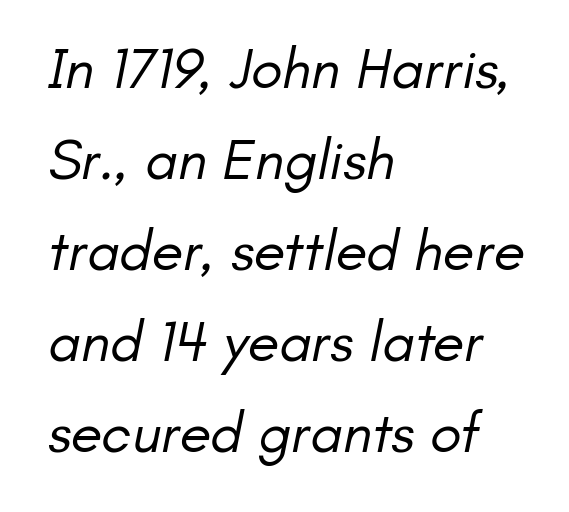
Q: Is the text bold? A: No.
Q: Is the typeface a serif or a sans-serif typeface? A: Sans-serif.
Q: Is the text underlined? A: No.
Q: How is the paragraph aligned? A: Left-aligned.
Q: Is the spacing between letters normal or unusually wide? A: Normal.
Q: Is the spacing between lines tight, normal or loose? A: Normal.
Q: Width (condensed, normal, or wide)? A: Normal.
Q: Stroke contrast? A: Low.
Q: x-height? A: Small.
Q: Monospaced? A: No.
